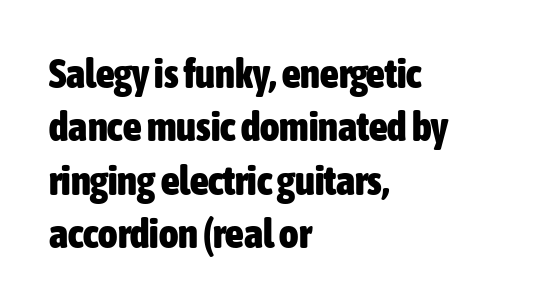
{"serif": "no", "italic": "no", "bold": "yes", "weight": "heavy", "width": "condensed", "stroke_contrast": "low", "x_height": "medium", "monospaced": "no", "underline": "no", "align": "left", "line_spacing": "normal", "line_spacing_ratio": 1.3, "letter_spacing": "normal", "letter_spacing_em": 0.0, "glyph_px": 41}
